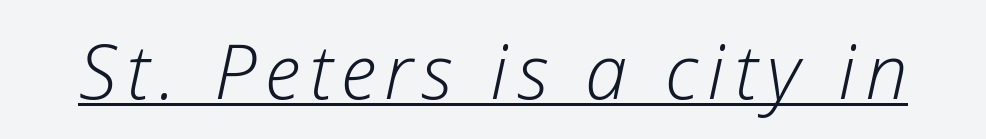
Q: Is the text bold? A: No.
Q: Is the text italic (slanted)? A: Yes, it leans right by about 12 degrees.
Q: Is the text underlined? A: Yes.
Q: Width (condensed, normal, or wide)? A: Normal.
Q: Stroke contrast? A: Low.
Q: x-height? A: Medium.
Q: Monospaced? A: No.
